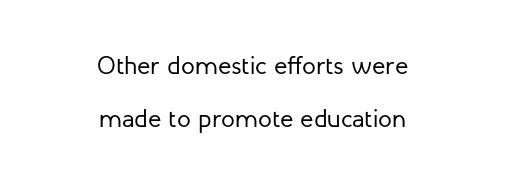
The image shows 25 px text type, upright; set centered, loose line spacing (2.12x), normal letter spacing, not underlined.
